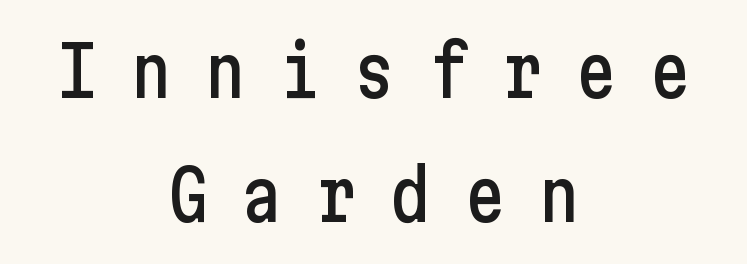
Q: Is the text italic (slanted)? A: No, it is upright.
Q: Is the typeface a serif or a sans-serif typeface? A: Sans-serif.
Q: Is the text underlined? A: No.
Q: How is the paragraph aligned? A: Centered.
Q: Is the spacing between letters normal or unusually wide? A: Unusually wide.
Q: Width (condensed, normal, or wide)? A: Condensed.
Q: Stroke contrast? A: Low.
Q: x-height? A: Medium.
